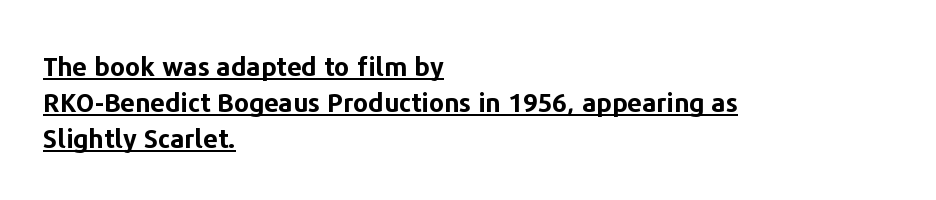
{"italic": "no", "bold": "yes", "underline": "yes", "align": "left", "line_spacing": "normal", "line_spacing_ratio": 1.38, "letter_spacing": "normal", "letter_spacing_em": 0.0, "glyph_px": 26}
